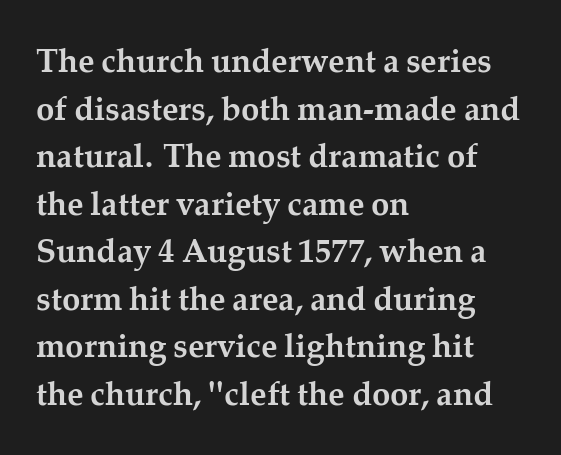
Q: Is the text bold? A: Yes.
Q: Is the text italic (slanted)? A: No, it is upright.
Q: Is the typeface a serif or a sans-serif typeface? A: Serif.
Q: Is the text underlined? A: No.
Q: How is the paragraph aligned? A: Left-aligned.
Q: Is the spacing between letters normal or unusually wide? A: Normal.
Q: Is the spacing between lines tight, normal or loose? A: Normal.
Q: Width (condensed, normal, or wide)? A: Normal.
Q: Stroke contrast? A: Medium.
Q: x-height? A: Medium.
Q: Monospaced? A: No.
